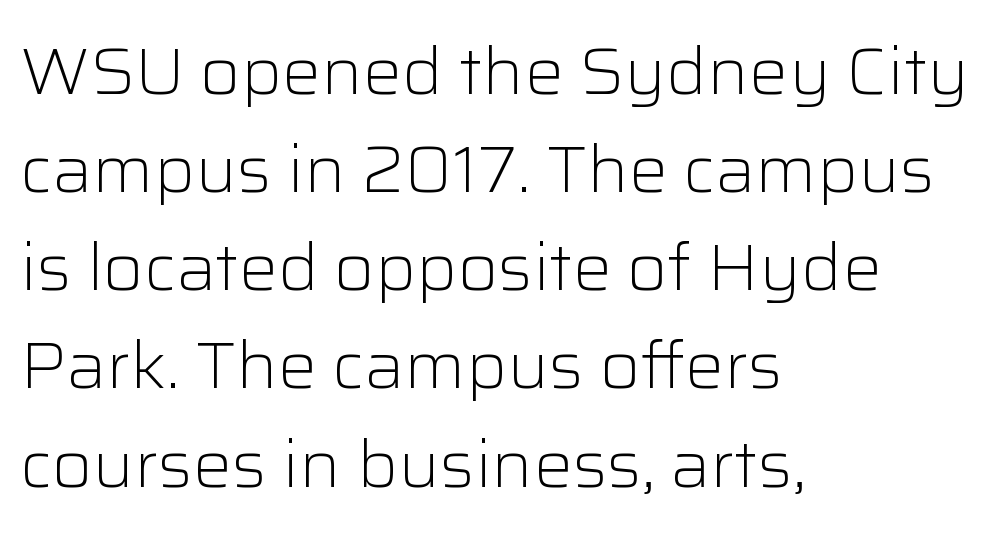
The image shows 65 px light sans-serif type, upright; set left-aligned, normal line spacing (1.51x), normal letter spacing, not underlined; low stroke contrast and a medium x-height.
